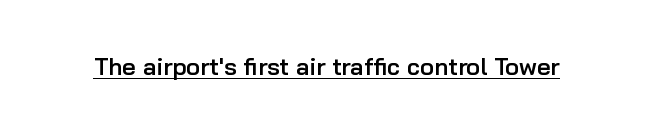
Designer's note — italics off, roman on. The horizontal fit of the characters is conventional and even. Is there an underline? Yes — a line sits under the letters. The characters look somewhat weighty, a semibold short of true bold.
